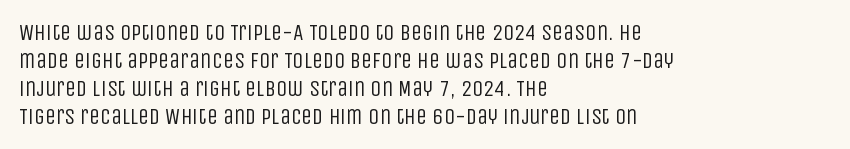
The image shows 22 px text type, upright; set left-aligned, normal line spacing (1.27x), normal letter spacing, not underlined.
